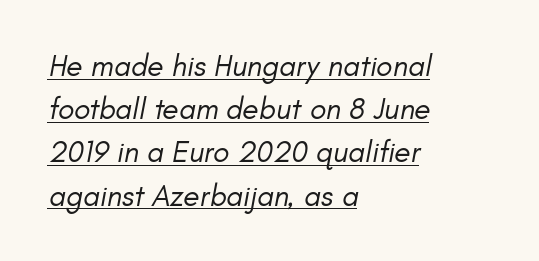
Think of a printed novel: that variable character pitch is what you see here. The letterforms sit shoulder to shoulder at normal distance. If you measured baseline to baseline, you'd find a middling distance. No heavy texture on the line: the type isn't bold. Looking at the ascenders, they clearly lean. Horizontal alignment here is leftward, the default for most running prose.
